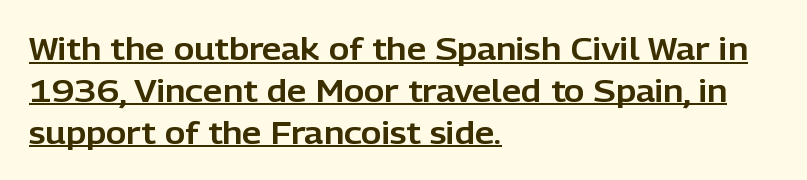
{"serif": "no", "italic": "no", "width": "normal", "stroke_contrast": "low", "x_height": "medium", "monospaced": "no", "underline": "yes", "align": "left", "line_spacing": "normal", "line_spacing_ratio": 1.35, "letter_spacing": "normal", "letter_spacing_em": 0.0, "glyph_px": 31}
